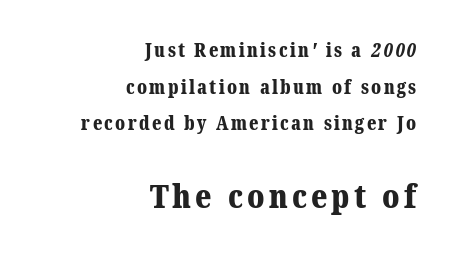
The image shows 33 px bold serif type; set right-aligned, loose line spacing (1.93x), not underlined; the second (bottom) block is 1.74x larger; medium stroke contrast and a medium x-height.
